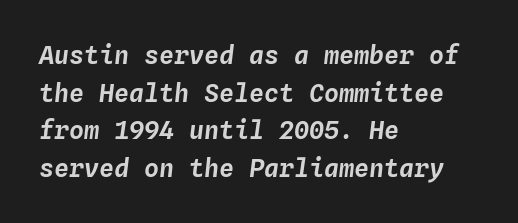
The image shows 25 px text type, italic (leaning right); set left-aligned, normal line spacing (1.51x), normal letter spacing, not underlined.
